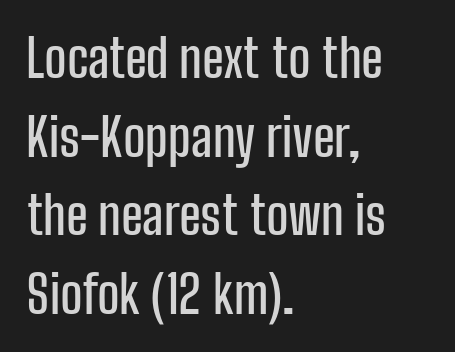
The image shows 52 px condensed sans-serif type, upright; set left-aligned, normal line spacing (1.51x), normal letter spacing, not underlined; low stroke contrast and a medium x-height.
